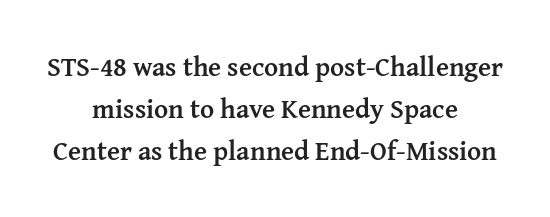
The image shows 27 px bold type, upright; set centered, normal line spacing (1.56x), normal letter spacing, not underlined.
